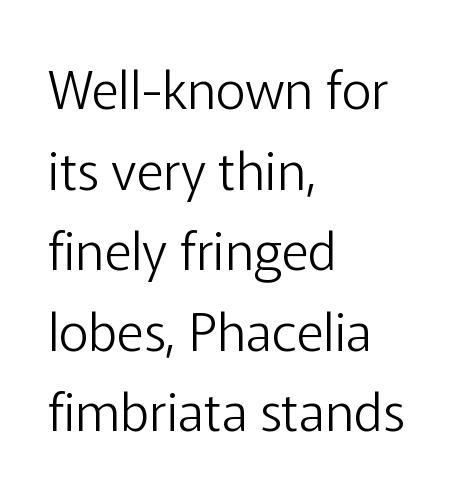
The image shows 52 px light sans-serif type, upright; set left-aligned, normal line spacing (1.55x), normal letter spacing, not underlined; low stroke contrast and a medium x-height.
